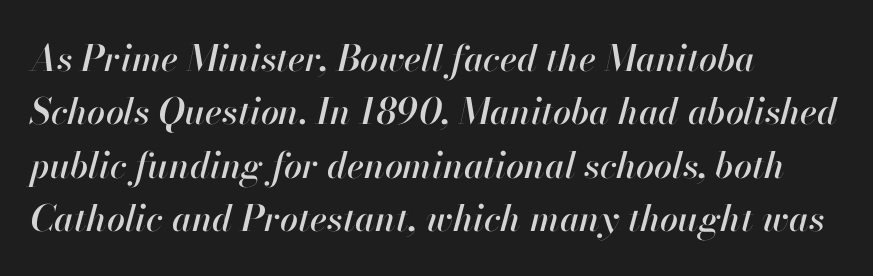
You could not count columns in this text — the font is proportionally spaced. The foot of each line stays bare and open. Is the type slanted? Yes — the strokes lean at a clear angle. Whoever set this chose a conventional vertical rhythm.
